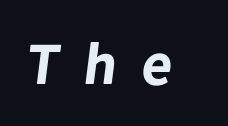
{"serif": "no", "bold": "yes", "weight": "bold", "width": "normal", "stroke_contrast": "low", "x_height": "medium", "monospaced": "no", "underline": "no", "letter_spacing": "wide", "letter_spacing_em": 0.42, "glyph_px": 59}
